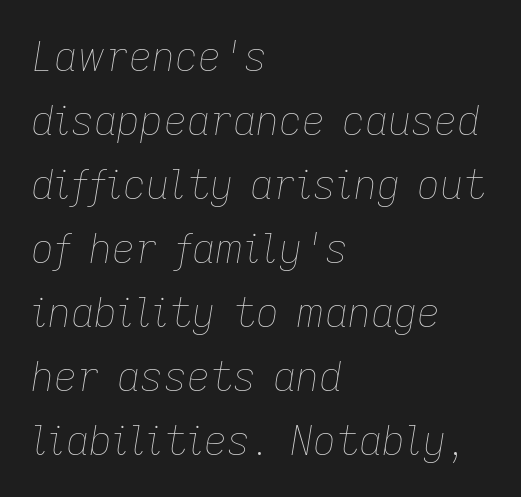
{"italic": "yes", "lean": "right", "slant_degrees": 9, "bold": "no", "weight": "thin", "width": "normal", "stroke_contrast": "low", "x_height": "medium", "monospaced": "no", "underline": "no", "align": "left", "line_spacing": "normal", "line_spacing_ratio": 1.6, "letter_spacing": "normal", "letter_spacing_em": 0.0, "glyph_px": 40}
